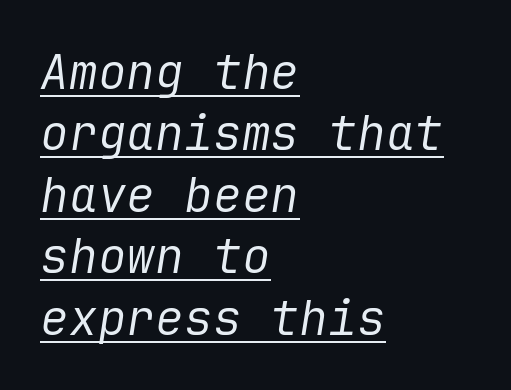
Short and long lines alike share a common starting point at left. Words appear dense and cohesive because spacing is normal. When letters slant like this, we call the style italic. On a weight scale, this lands at 450 or below.
